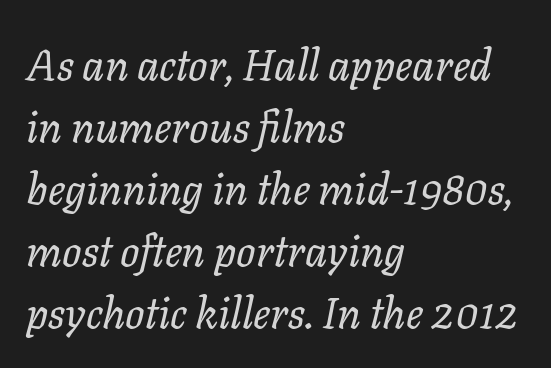
The image shows 43 px regular-weight type, italic (leaning right); set left-aligned, normal line spacing (1.44x), normal letter spacing, not underlined; low stroke contrast and a medium x-height.
